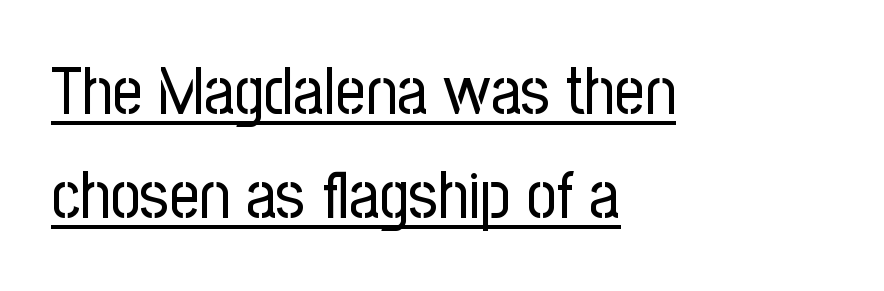
A light-to-regular cut is what we see here. You can tell from the bare stems that sans-serif type was used. Vertically, the passage feels balanced, rows spaced as you'd expect. Short note: letters normally spaced. Does the copy run flush right? No — it runs flush left.
